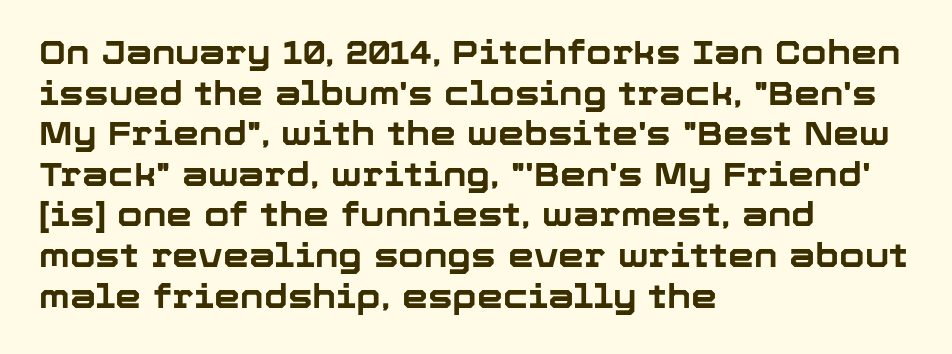
The strokes are fattened all the way to bold. Check where the strokes stop: nothing finishes them off — pure sans. The specimen reads as upright at a glance. Beneath every word, the page is bare. This rendering leaves character spacing at its baseline value.
